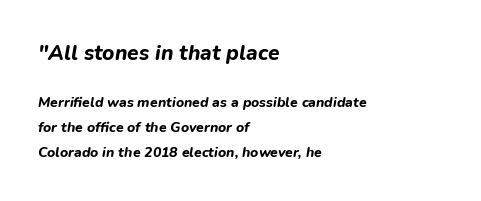
The gap between lines stays unmarked. Between one letter and the next there's only the usual sliver of space. There's an unmistakable incline to the writing here. Typographic density is high because the face is bold. Does the bottom block carry the larger type? No, the top block does. The paragraph has a hard left edge and a soft right edge.
